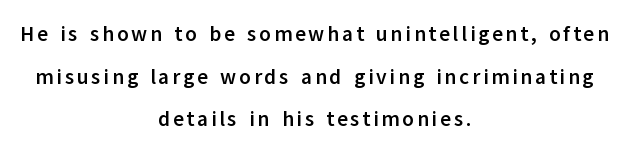
Is the block centered? Yes — each line is placed symmetrically about the middle. Any mark beneath the type? The region is blank. Upright lettering throughout. Weight: bold. How would I describe the line gaps? Wide and relaxed.
